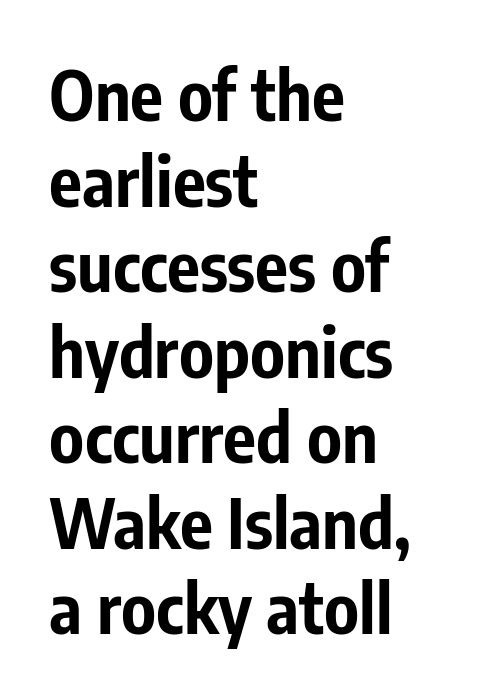
The image shows 69 px bold, condensed sans-serif type, upright; set left-aligned, line spacing 1.24x, normal letter spacing, not underlined; low stroke contrast and a medium x-height.
